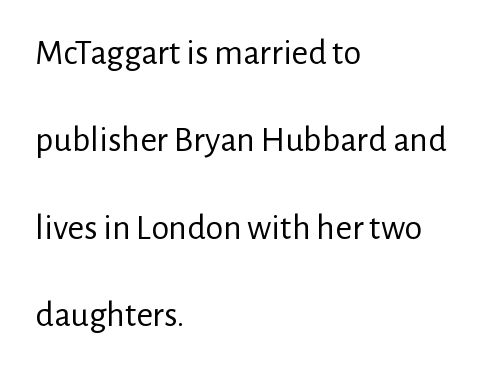
The image shows 36 px regular-weight sans-serif type, upright; set left-aligned, loose line spacing (2.43x), normal letter spacing, not underlined; low stroke contrast and a medium x-height.
